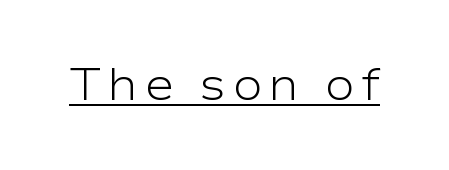
A typesetter would mark this as roman, not italic. The characters display no serif detailing; their extremities are plain. Note the varied advance widths — an 'i' is clearly narrower than an 'm'. Stroke thickness stays within the range of a standard reading face or lighter. What decoration does the sample have? An underline.
